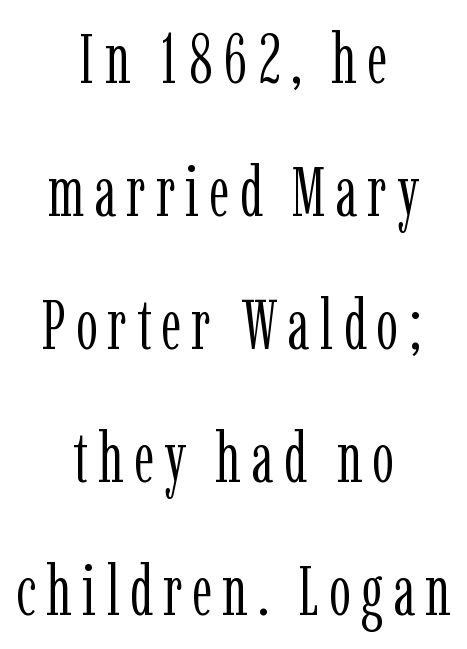
Descender tails drop into unmarked territory. A typesetter would call this proportional, since set widths differ per character. It's the straight-up-and-down kind of type. Stroke thickness stays within the range of a standard reading face or lighter. Summary of vertical rhythm: relaxed, with wide interline spacing.
